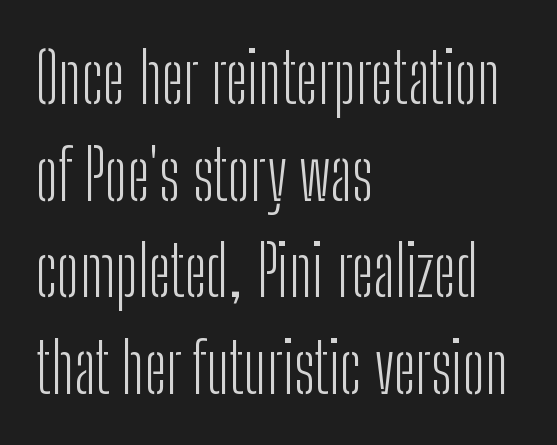
Q: Is the text bold? A: No.
Q: Is the text italic (slanted)? A: No, it is upright.
Q: Is the typeface a serif or a sans-serif typeface? A: Sans-serif.
Q: Is the text underlined? A: No.
Q: How is the paragraph aligned? A: Left-aligned.
Q: Is the spacing between letters normal or unusually wide? A: Normal.
Q: Is the spacing between lines tight, normal or loose? A: Normal.
Q: Width (condensed, normal, or wide)? A: Condensed.
Q: Stroke contrast? A: Low.
Q: x-height? A: Medium.
Q: Monospaced? A: No.
